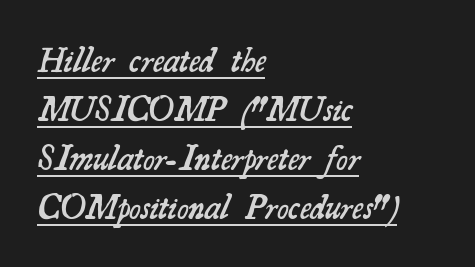
Q: Is the text bold? A: Semi-bold.
Q: Is the typeface a serif or a sans-serif typeface? A: Serif.
Q: Is the text underlined? A: Yes.
Q: How is the paragraph aligned? A: Left-aligned.
Q: Is the spacing between letters normal or unusually wide? A: Normal.
Q: Is the spacing between lines tight, normal or loose? A: Normal.
Q: Width (condensed, normal, or wide)? A: Normal.
Q: Stroke contrast? A: Medium.
Q: x-height? A: Small.
Q: Monospaced? A: No.
